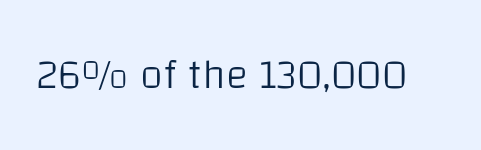
{"serif": "no", "italic": "no", "bold": "no", "weight": "light", "width": "normal", "stroke_contrast": "low", "x_height": "large", "monospaced": "no", "underline": "no", "letter_spacing": "normal", "letter_spacing_em": 0.0, "glyph_px": 42}
